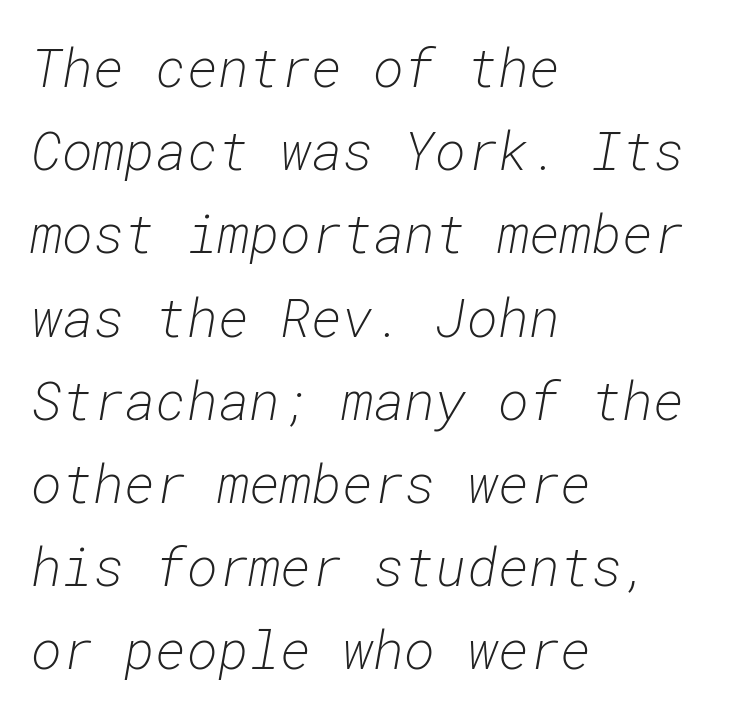
{"italic": "yes", "lean": "right", "slant_degrees": 10, "bold": "no", "weight": "light", "width": "normal", "stroke_contrast": "low", "x_height": "medium", "monospaced": "yes", "underline": "no", "align": "left", "line_spacing": "normal", "line_spacing_ratio": 1.57, "letter_spacing": "normal", "letter_spacing_em": 0.0, "glyph_px": 53}
